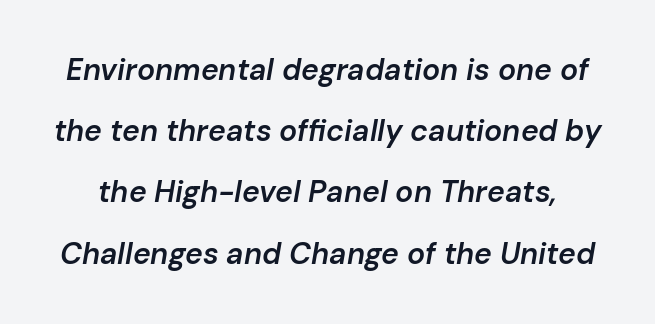
The image shows 30 px semibold type, italic (leaning right); set loose line spacing (2.04x), normal letter spacing, not underlined; low stroke contrast and a medium x-height.
